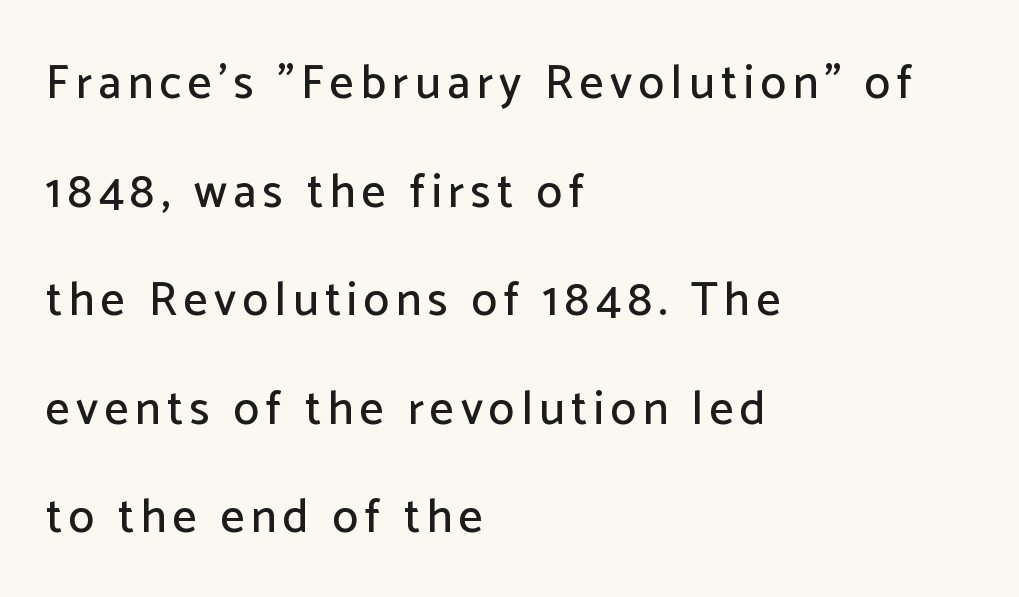
Q: Is the text italic (slanted)? A: No, it is upright.
Q: Is the typeface a serif or a sans-serif typeface? A: Sans-serif.
Q: Is the text underlined? A: No.
Q: How is the paragraph aligned? A: Left-aligned.
Q: Is the spacing between lines tight, normal or loose? A: Loose.
Q: Width (condensed, normal, or wide)? A: Normal.
Q: Stroke contrast? A: Low.
Q: x-height? A: Medium.
Q: Monospaced? A: No.
